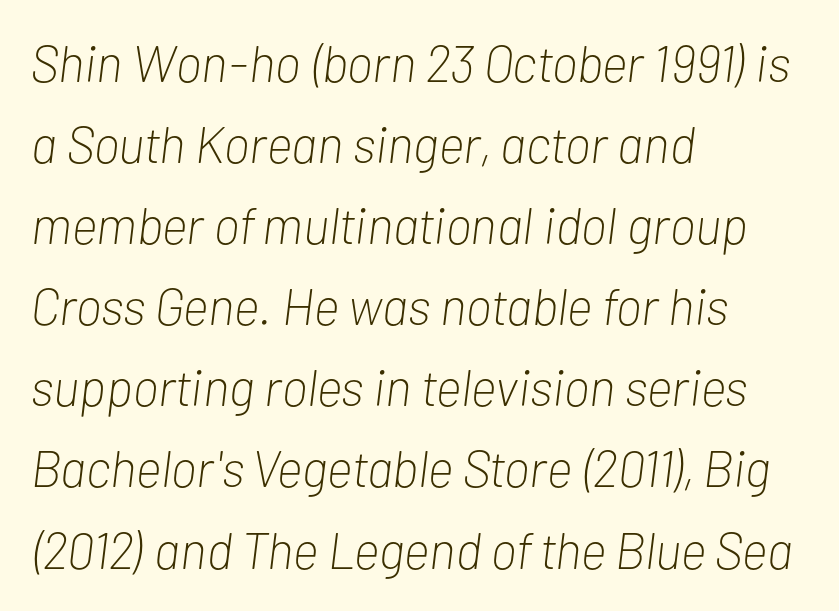
{"italic": "yes", "lean": "right", "slant_degrees": 7, "bold": "no", "weight": "light", "width": "condensed", "stroke_contrast": "low", "x_height": "medium", "monospaced": "no", "underline": "no", "align": "left", "line_spacing": "normal", "line_spacing_ratio": 1.59, "letter_spacing": "normal", "letter_spacing_em": 0.0, "glyph_px": 51}
